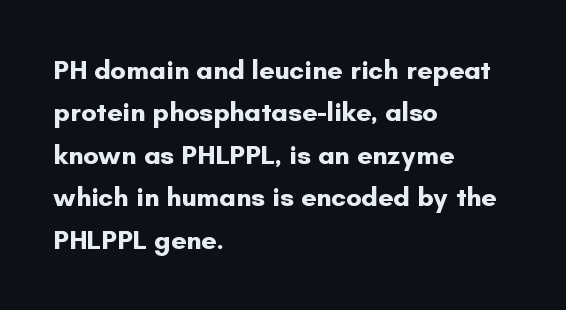
The axis of the letterforms is exactly vertical. The passage is arranged the way most books set body copy — flush left. Beneath every word, the page is bare. Summary of weight: heavy, a full bold. In terms of leading, this rendering sits right in the middle.
